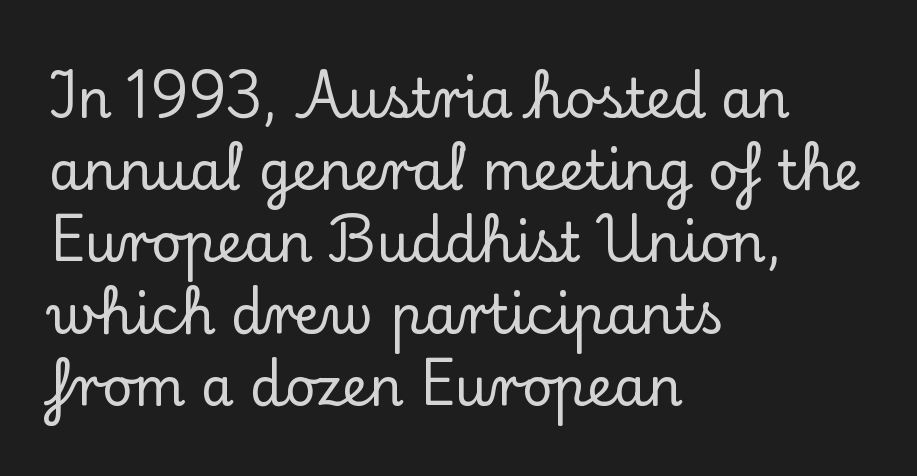
{"serif": "yes", "italic": "no", "width": "normal", "stroke_contrast": "low", "x_height": "small", "monospaced": "no", "underline": "no", "align": "left", "line_spacing": "normal", "line_spacing_ratio": 1.36, "letter_spacing": "normal", "letter_spacing_em": 0.0, "glyph_px": 53}
